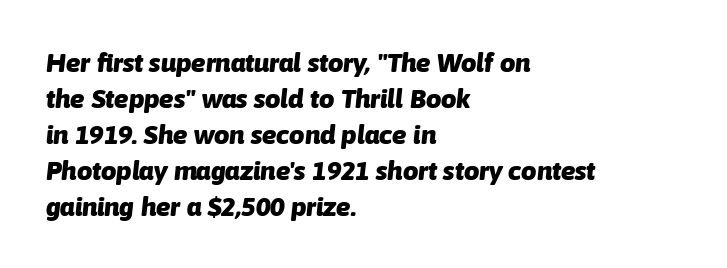
These lines stack with their left ends in a neat column. The rendering keeps characters at their native spacing. Nobody drew a line under any word here. Baseline-to-baseline distance is the conventional proportion of letter height. Each glyph is drawn with heavy, bold strokes. This is oblique type, the kind used for emphasis or titles.
